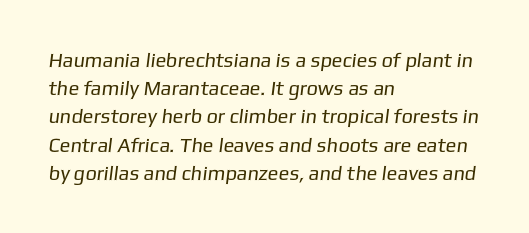
Q: Is the text bold? A: No.
Q: Is the text underlined? A: No.
Q: How is the paragraph aligned? A: Left-aligned.
Q: Is the spacing between letters normal or unusually wide? A: Normal.
Q: Is the spacing between lines tight, normal or loose? A: Normal.
